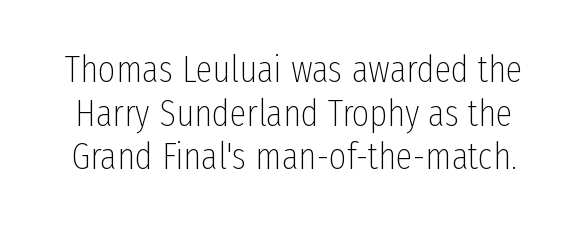
The font's upright variant was chosen for this text. These lines huddle together more closely than default settings would place them. Only glyphs here, with clear space below each row. Think of a printed novel: that variable character pitch is what you see here. Type style note: lacks serifs. This is not heavy type; no bold has been used.
